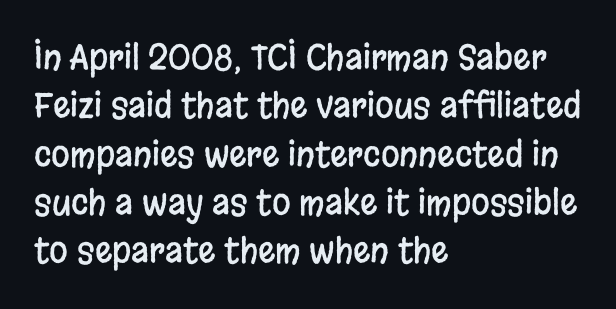
The image shows 34 px condensed sans-serif type, upright; set left-aligned, normal line spacing (1.42x), normal letter spacing, not underlined; low stroke contrast and a large x-height.
